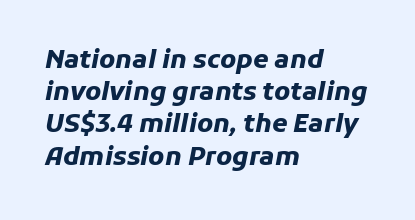
{"italic": "yes", "lean": "right", "slant_degrees": 11, "bold": "yes", "underline": "no", "align": "left", "line_spacing": "normal", "line_spacing_ratio": 1.29, "letter_spacing": "normal", "letter_spacing_em": 0.0, "glyph_px": 25}
